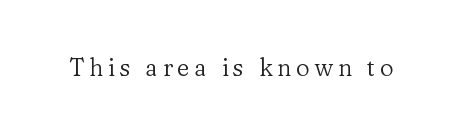
Q: Is the text bold? A: No.
Q: Is the text italic (slanted)? A: No, it is upright.
Q: Is the text underlined? A: No.
